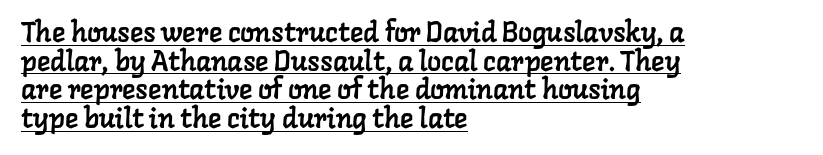
{"serif": "yes", "width": "normal", "stroke_contrast": "low", "x_height": "medium", "monospaced": "no", "underline": "yes", "align": "left", "line_spacing": "tight", "line_spacing_ratio": 1.02, "letter_spacing": "normal", "letter_spacing_em": 0.0, "glyph_px": 28}
